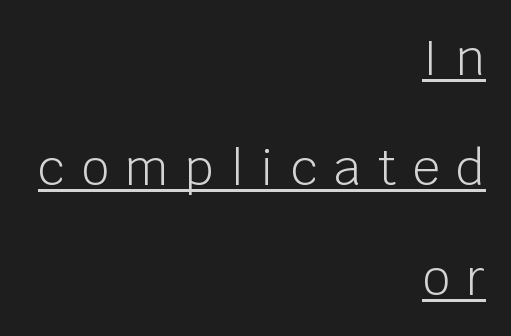
{"serif": "no", "italic": "no", "bold": "no", "weight": "light", "width": "normal", "stroke_contrast": "low", "x_height": "large", "monospaced": "no", "underline": "yes", "align": "right", "line_spacing": "loose", "line_spacing_ratio": 2.29, "letter_spacing": "wide", "letter_spacing_em": 0.35, "glyph_px": 48}
